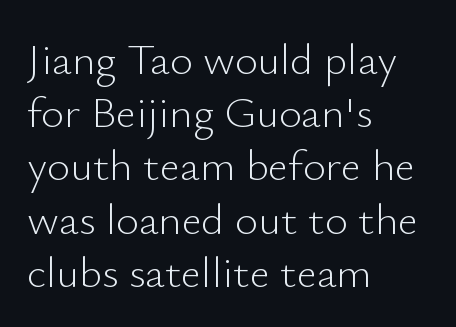
Typeset ragged right — the left edge is the straight one. The font is comparable to plain body text, perhaps lighter. You could not count columns in this text — the font is proportionally spaced. The glyphs are unaccompanied by any horizontal stroke below them. This sample uses an upright cut, with every glyph sitting square on the baseline.
